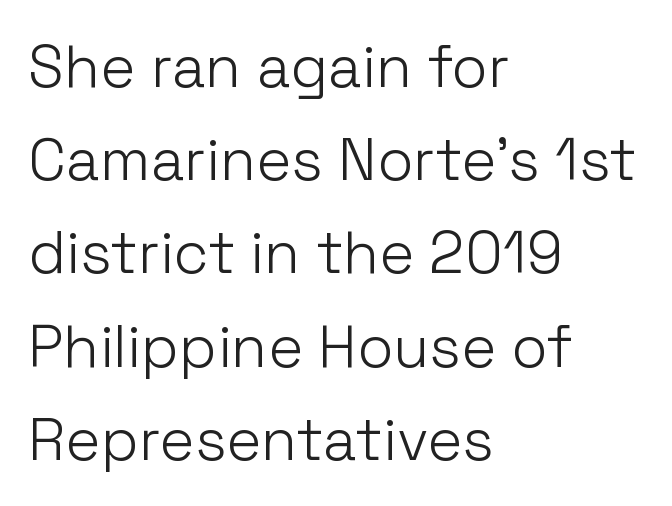
Q: Is the text bold? A: No.
Q: Is the text italic (slanted)? A: No, it is upright.
Q: Is the typeface a serif or a sans-serif typeface? A: Sans-serif.
Q: Is the text underlined? A: No.
Q: How is the paragraph aligned? A: Left-aligned.
Q: Is the spacing between letters normal or unusually wide? A: Normal.
Q: Is the spacing between lines tight, normal or loose? A: Normal.
Q: Width (condensed, normal, or wide)? A: Normal.
Q: Stroke contrast? A: Low.
Q: x-height? A: Medium.
Q: Monospaced? A: No.
